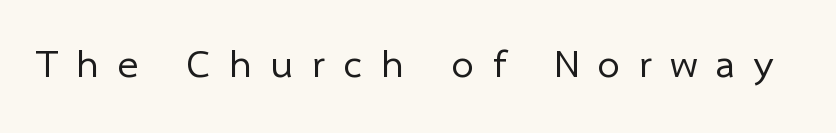
Q: Is the text bold? A: No.
Q: Is the typeface a serif or a sans-serif typeface? A: Sans-serif.
Q: Is the text underlined? A: No.
Q: Is the spacing between letters normal or unusually wide? A: Unusually wide.
Q: Width (condensed, normal, or wide)? A: Normal.
Q: Stroke contrast? A: Low.
Q: x-height? A: Medium.
Q: Monospaced? A: No.
